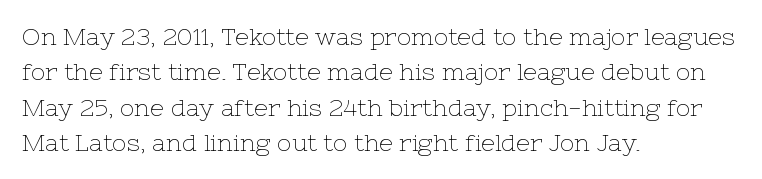
Q: Is the text bold? A: No.
Q: Is the text italic (slanted)? A: No, it is upright.
Q: Is the text underlined? A: No.
Q: How is the paragraph aligned? A: Left-aligned.
Q: Is the spacing between letters normal or unusually wide? A: Normal.
Q: Is the spacing between lines tight, normal or loose? A: Normal.
